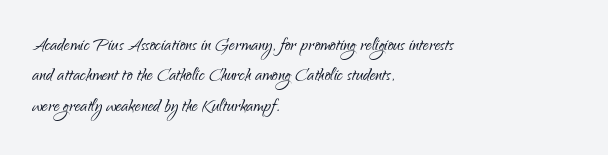
The image shows 23 px text type; set left-aligned, normal line spacing (1.32x), normal letter spacing, not underlined.
